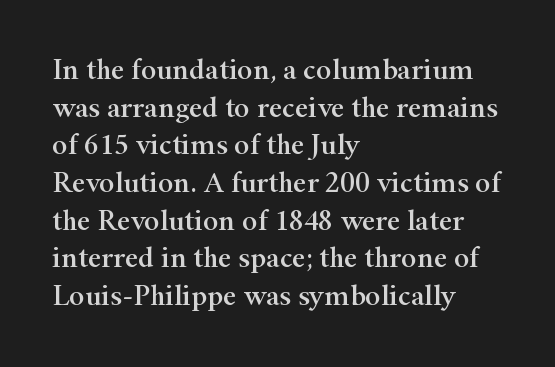
{"serif": "yes", "italic": "no", "width": "wide", "stroke_contrast": "high", "x_height": "small", "monospaced": "no", "underline": "no", "align": "left", "line_spacing": "normal", "line_spacing_ratio": 1.3, "letter_spacing": "normal", "letter_spacing_em": 0.0, "glyph_px": 29}
